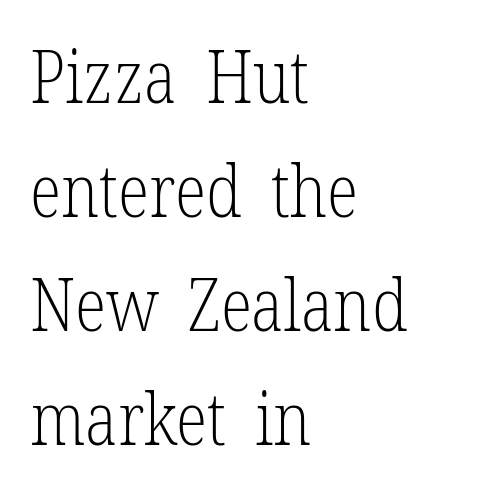
Is this a heavy cut? Hardly; it is regular or lighter. Quick note: not italic, upright. Line spacing here is normal. The text was rendered using a seriffed face with decorative stroke endings. Lines of text with bare space underneath.
